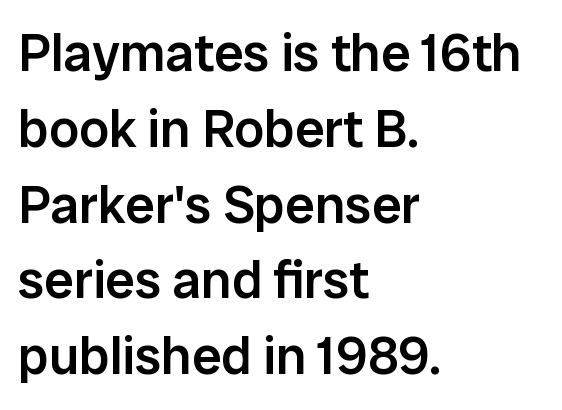
Q: Is the text bold? A: Semi-bold.
Q: Is the text italic (slanted)? A: No, it is upright.
Q: Is the typeface a serif or a sans-serif typeface? A: Sans-serif.
Q: Is the text underlined? A: No.
Q: How is the paragraph aligned? A: Left-aligned.
Q: Is the spacing between letters normal or unusually wide? A: Normal.
Q: Is the spacing between lines tight, normal or loose? A: Normal.
Q: Width (condensed, normal, or wide)? A: Normal.
Q: Stroke contrast? A: Low.
Q: x-height? A: Medium.
Q: Monospaced? A: No.
